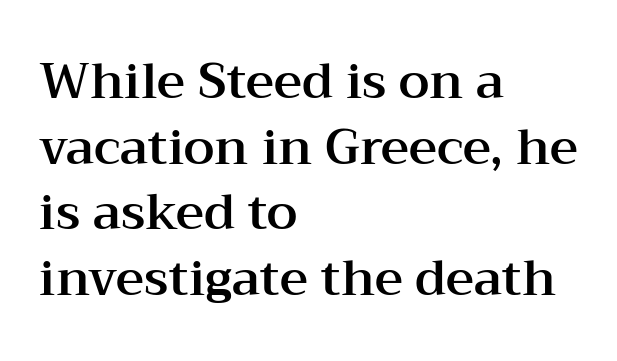
{"serif": "yes", "italic": "no", "width": "wide", "stroke_contrast": "medium", "x_height": "medium", "monospaced": "no", "underline": "no", "align": "left", "line_spacing": "normal", "line_spacing_ratio": 1.34, "letter_spacing": "normal", "letter_spacing_em": 0.0, "glyph_px": 49}
